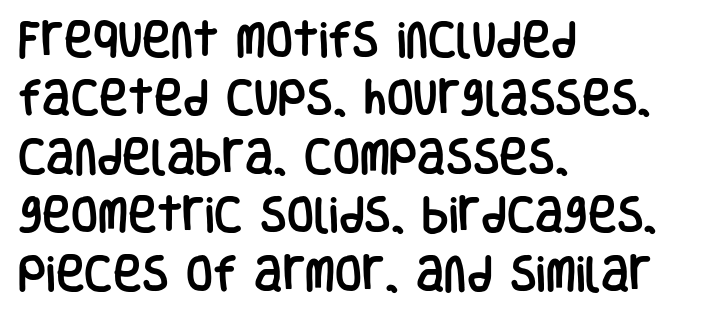
The paragraph shown leans on its left margin. The type family on display is of the sans-serif kind. Style check: upright. Line spacing here is normal. The string is rendered with underlining switched off.
